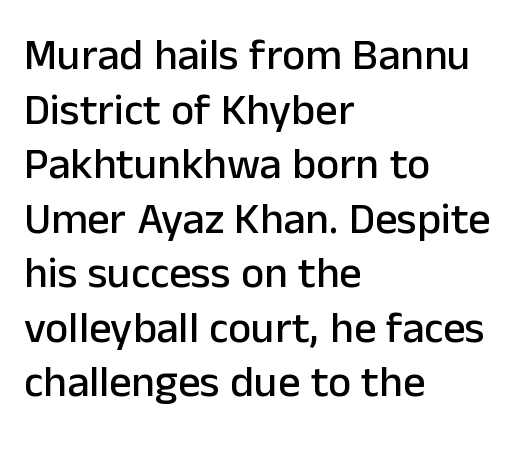
Q: Is the text italic (slanted)? A: No, it is upright.
Q: Is the typeface a serif or a sans-serif typeface? A: Sans-serif.
Q: Is the text underlined? A: No.
Q: How is the paragraph aligned? A: Left-aligned.
Q: Is the spacing between letters normal or unusually wide? A: Normal.
Q: Width (condensed, normal, or wide)? A: Normal.
Q: Stroke contrast? A: Low.
Q: x-height? A: Medium.
Q: Monospaced? A: No.
